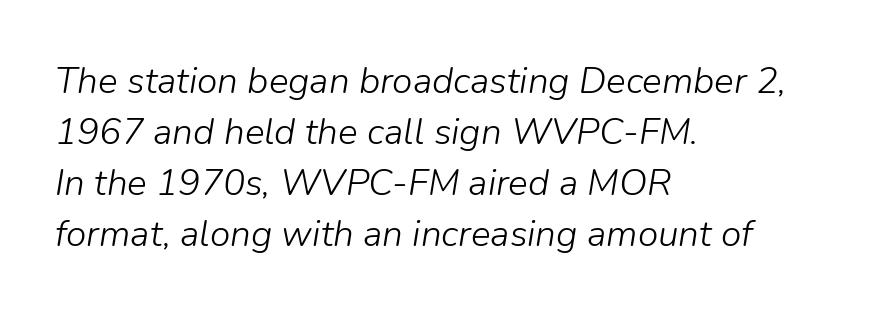
The image shows 37 px light type, italic (leaning right); set left-aligned, normal line spacing (1.38x), normal letter spacing, not underlined; low stroke contrast and a medium x-height.
